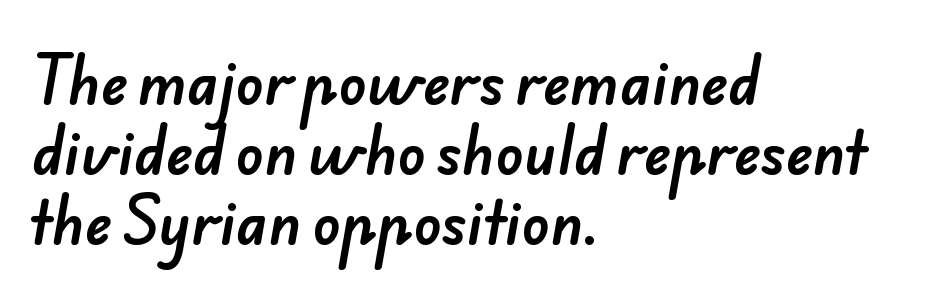
The image shows 57 px sans-serif type; set left-aligned, line spacing 1.23x, normal letter spacing, not underlined; low stroke contrast and a small x-height.
